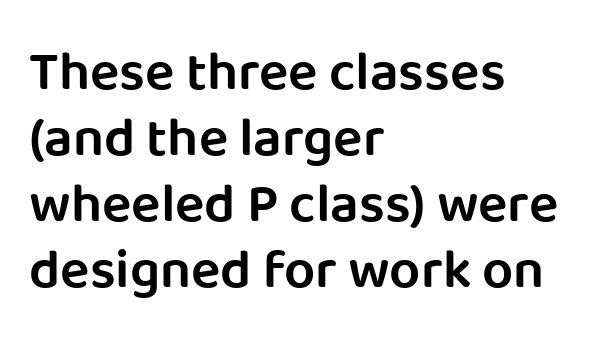
The space beneath each line is pristine and unruled. The specimen reads as upright at a glance. These lines stack with their left ends in a neat column. The passage shown is typed in a proportional face where columns would drift. Every letter is mildly thick-stroked: semibold rather than bold.
